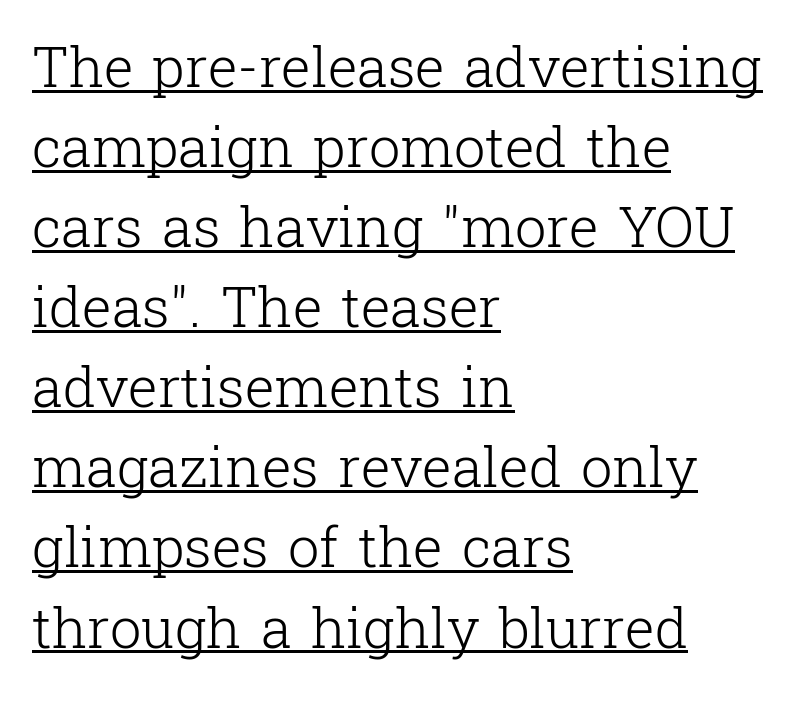
The image shows 56 px light serif type, upright; set left-aligned, normal line spacing (1.43x), normal letter spacing, underlined; low stroke contrast and a medium x-height.
